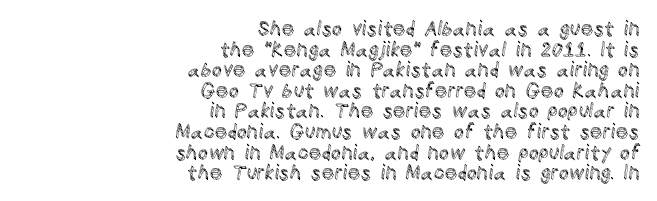
The image shows 20 px text type; set right-aligned, tight line spacing (1.03x), normal letter spacing, not underlined.
